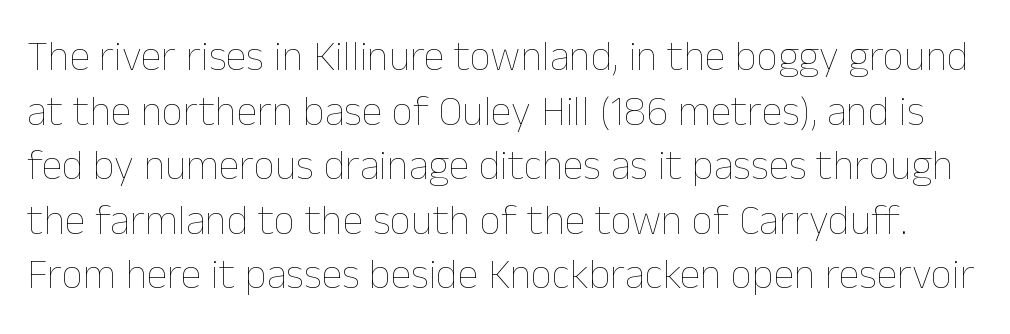
Ordinary non-slanted type is in use. The weight would be labelled regular, book, light, or lighter still. Proportional: the letters do not fall into vertical columns. In terms of letterspacing, this is plain default setting. Leading matches the norm, producing a regular column. Bare-footed words on every line.
